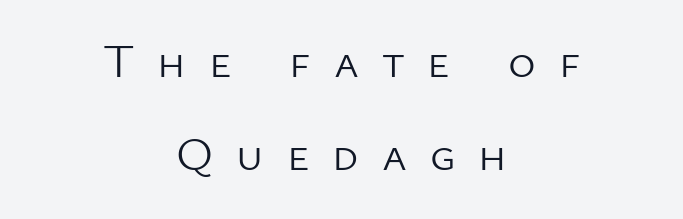
The image shows 47 px light sans-serif type, upright; set centered, loose line spacing (1.98x), unusually wide letter spacing (+0.49 em), not underlined; low stroke contrast and a medium x-height.
